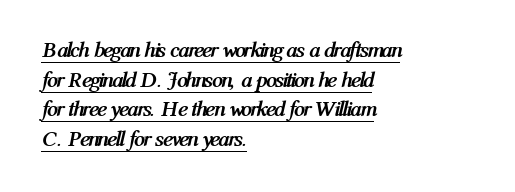
Q: Is the text bold? A: Yes.
Q: Is the text italic (slanted)? A: Yes, it leans right by about 12 degrees.
Q: Is the text underlined? A: Yes.
Q: How is the paragraph aligned? A: Left-aligned.
Q: Is the spacing between letters normal or unusually wide? A: Normal.
Q: Is the spacing between lines tight, normal or loose? A: Normal.
